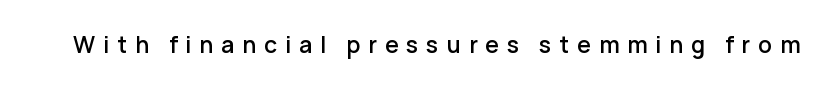
Glyph-to-glyph distance is far greater than everyday printed text. The type sits square on the baseline with zero lean. The gap between lines stays unmarked.
